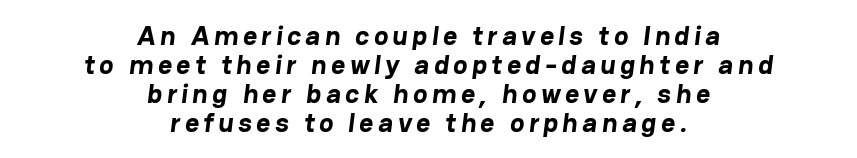
Q: Is the text bold? A: Yes.
Q: Is the text underlined? A: No.
Q: How is the paragraph aligned? A: Centered.
Q: Is the spacing between lines tight, normal or loose? A: Tight.
